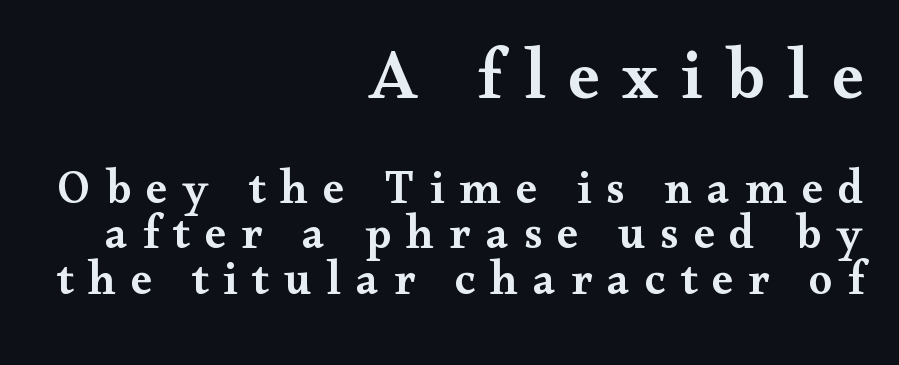
{"serif": "yes", "italic": "no", "bold": "semi", "weight": "semibold", "width": "wide", "stroke_contrast": "medium", "x_height": "small", "monospaced": "no", "underline": "no", "align": "right", "line_spacing": "tight", "line_spacing_ratio": 0.97, "letter_spacing": "wide", "letter_spacing_em": 0.32, "larger_block": "first", "size_ratio": 1.51, "glyph_px": 71}
